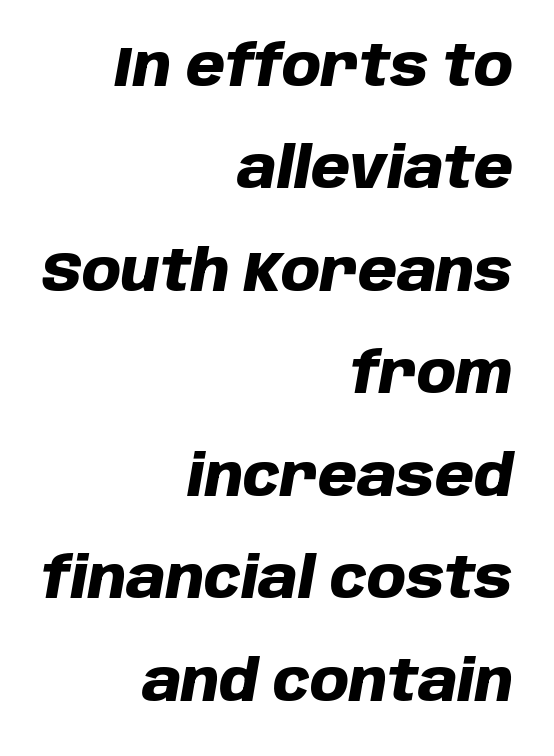
Q: Is the text bold? A: Yes.
Q: Is the text italic (slanted)? A: Yes, it leans right by about 10 degrees.
Q: Is the text underlined? A: No.
Q: How is the paragraph aligned? A: Right-aligned.
Q: Is the spacing between letters normal or unusually wide? A: Normal.
Q: Width (condensed, normal, or wide)? A: Normal.
Q: Stroke contrast? A: Low.
Q: x-height? A: Large.
Q: Monospaced? A: No.
